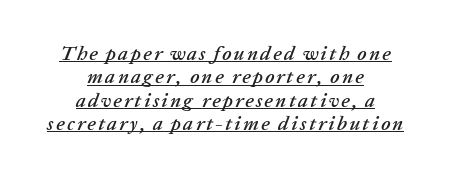
Q: Is the text italic (slanted)? A: Yes, it leans right by about 20 degrees.
Q: Is the text underlined? A: Yes.
Q: How is the paragraph aligned? A: Centered.
